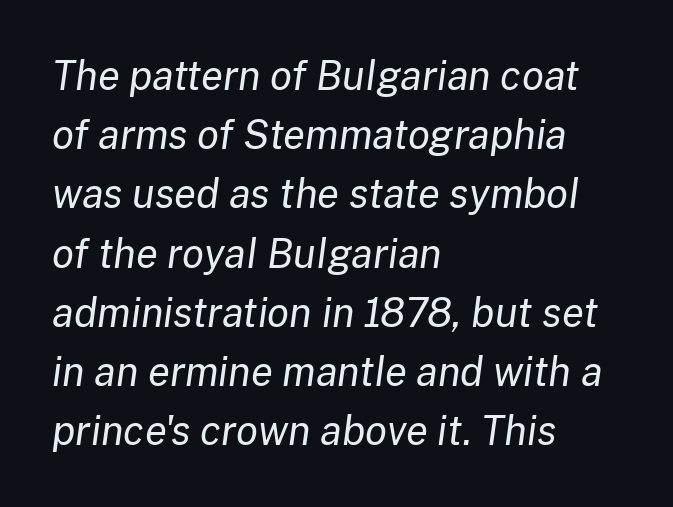
Descenders hang freely into open space. The type is set solid horizontally, with unmodified tracking. The typesetter chose a ragged-right arrangement here. Is this a heavy cut? Hardly; it is regular or lighter. The leading is moderate, giving the passage an even texture. This sample has the flowing, uneven cadence of proportional lettering.
